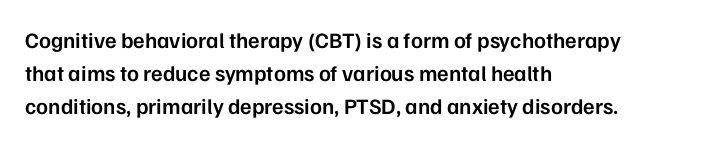
Q: Is the text bold? A: Semi-bold.
Q: Is the text italic (slanted)? A: No, it is upright.
Q: Is the text underlined? A: No.
Q: How is the paragraph aligned? A: Left-aligned.
Q: Is the spacing between letters normal or unusually wide? A: Normal.
Q: Is the spacing between lines tight, normal or loose? A: Normal.
